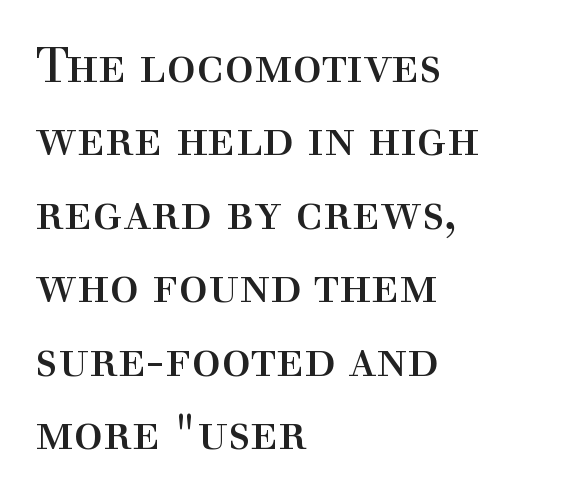
The image shows 49 px regular-weight serif type, upright; set left-aligned, normal line spacing (1.5x), normal letter spacing, not underlined; a medium x-height.
